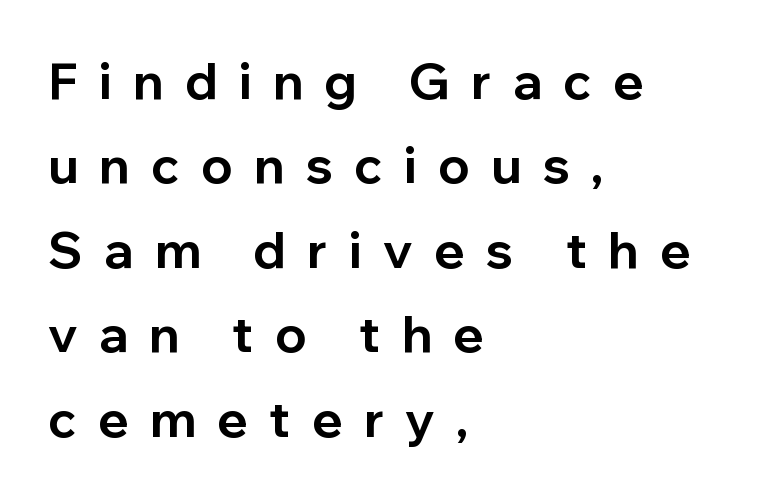
The vertical gap from one line to the next is medium. Examine the stroke ends and you'll find no serifs. A typesetter would call this heavily tracked-out type. This sample has the flowing, uneven cadence of proportional lettering. Is the type bold? Yes — the strokes are clearly thick and heavy. Which margin do the lines hug? The left one — the right edge is uneven.
